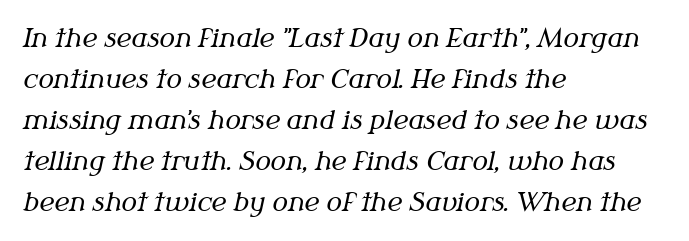
{"italic": "yes", "lean": "right", "slant_degrees": 12, "bold": "no", "underline": "no", "align": "left", "line_spacing": "normal", "line_spacing_ratio": 1.58, "letter_spacing": "normal", "letter_spacing_em": 0.0, "glyph_px": 26}
